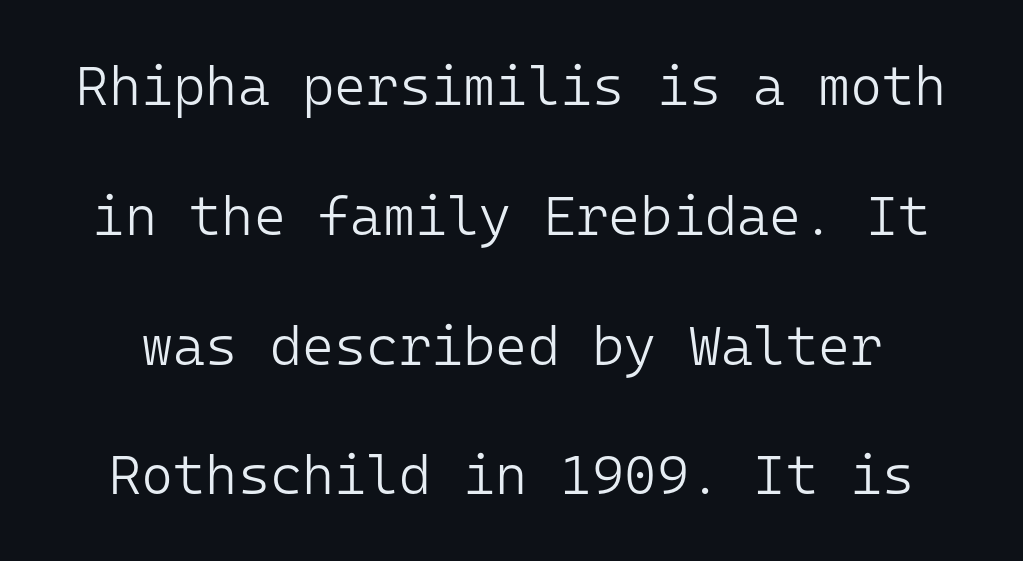
The image shows 55 px light sans-serif type, upright, monospaced; set loose line spacing (2.36x), normal letter spacing, not underlined; low stroke contrast and a medium x-height.
